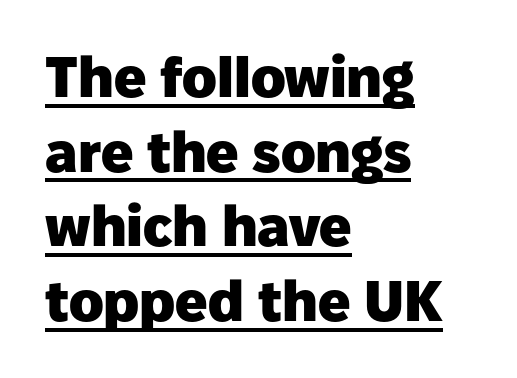
{"serif": "no", "italic": "no", "bold": "yes", "weight": "heavy", "width": "normal", "stroke_contrast": "low", "x_height": "medium", "monospaced": "no", "underline": "yes", "align": "left", "line_spacing": "normal", "line_spacing_ratio": 1.31, "letter_spacing": "normal", "letter_spacing_em": 0.0, "glyph_px": 57}
